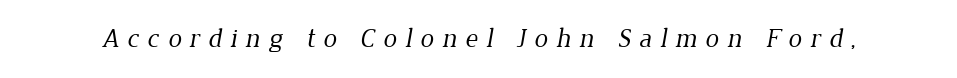
{"bold": "no", "underline": "no", "letter_spacing": "wide", "letter_spacing_em": 0.31, "glyph_px": 27}
